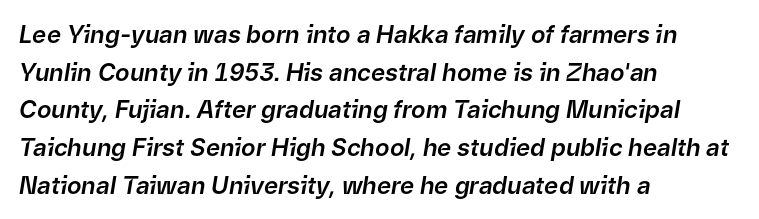
{"italic": "yes", "lean": "right", "slant_degrees": 9, "underline": "no", "align": "left", "line_spacing": "normal", "line_spacing_ratio": 1.57, "letter_spacing": "normal", "letter_spacing_em": 0.0, "glyph_px": 24}
